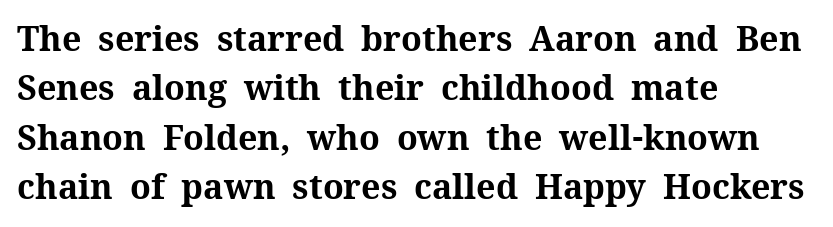
Clear beneath every line of the passage. Here the glyphs are tracked normally, forming tight word shapes. The font is running at its bold setting. Casual observation: everything's shoved over to the left. Each new line begins a customary step beneath the previous one. Type style note: has serifs.
